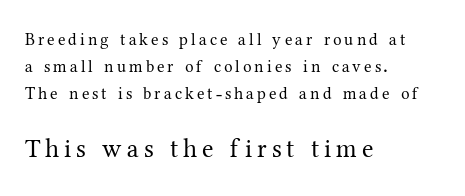
The image shows 26 px text type, upright; set left-aligned, normal line spacing (1.59x), not underlined; the second (bottom) block is 1.53x larger.
